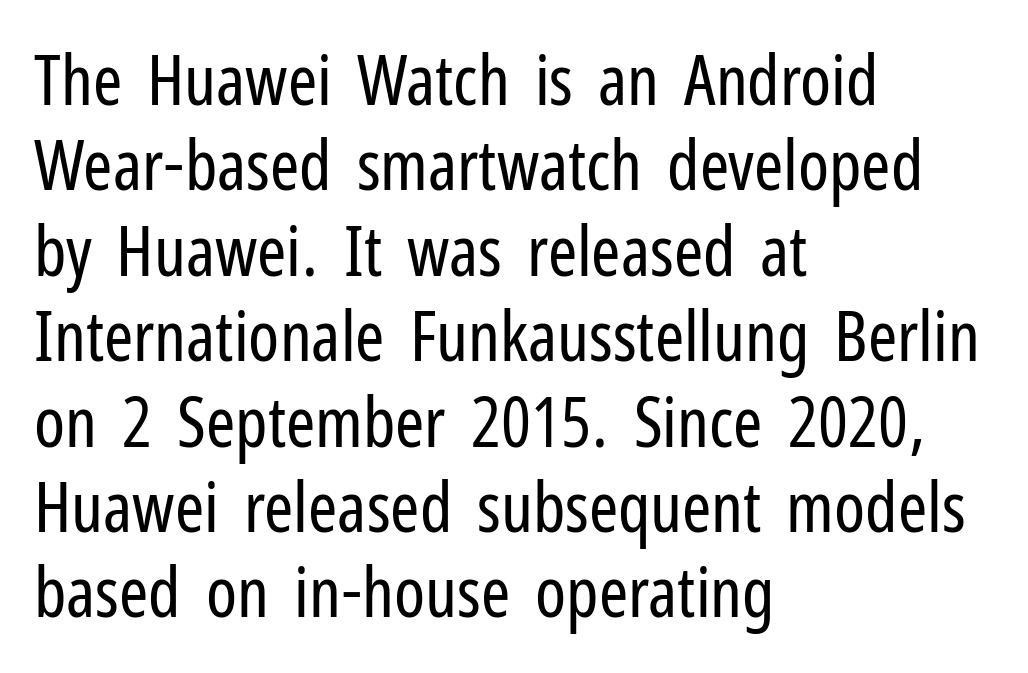
The image shows 70 px regular-weight, condensed sans-serif type, upright; set left-aligned, line spacing 1.22x, normal letter spacing, not underlined; low stroke contrast and a medium x-height.
